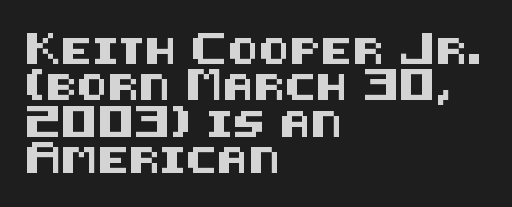
The image shows 26 px text type, upright; set left-aligned, normal line spacing (1.4x), normal letter spacing, not underlined.
